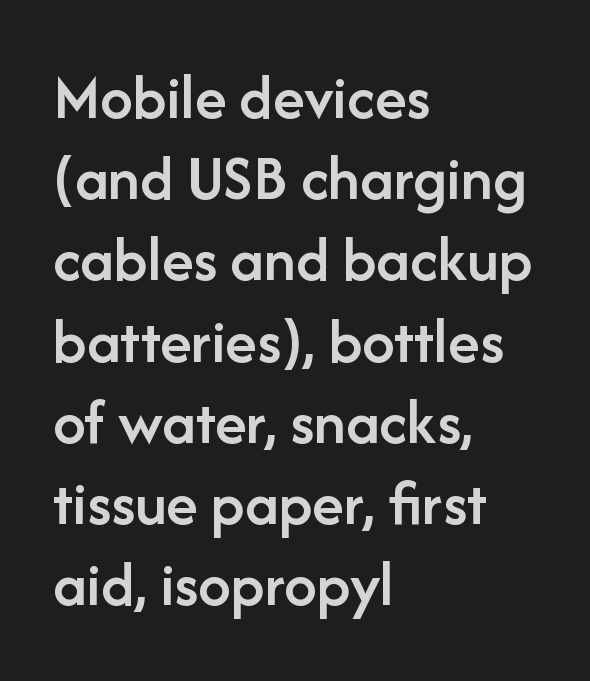
One-word summary of the alignment: left. The letters sit at their default tracking, neither squeezed nor spread. I'd call this a sans setting — the letters go barefoot. Whoever set this chose a conventional vertical rhythm. Bold? Not quite — semibold, heavier than regular but stopping short. Characters remain perfectly vertical along every line.
